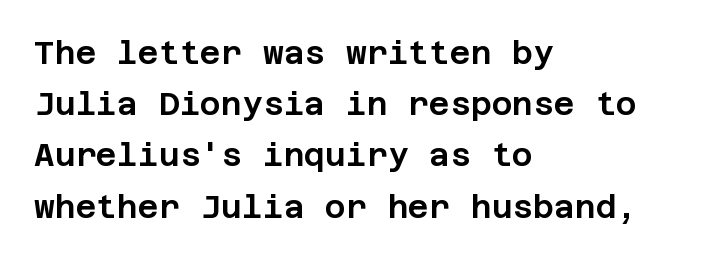
Q: Is the text italic (slanted)? A: No, it is upright.
Q: Is the typeface a serif or a sans-serif typeface? A: Sans-serif.
Q: Is the text underlined? A: No.
Q: How is the paragraph aligned? A: Left-aligned.
Q: Is the spacing between letters normal or unusually wide? A: Normal.
Q: Is the spacing between lines tight, normal or loose? A: Normal.
Q: Width (condensed, normal, or wide)? A: Normal.
Q: Stroke contrast? A: Low.
Q: x-height? A: Large.
